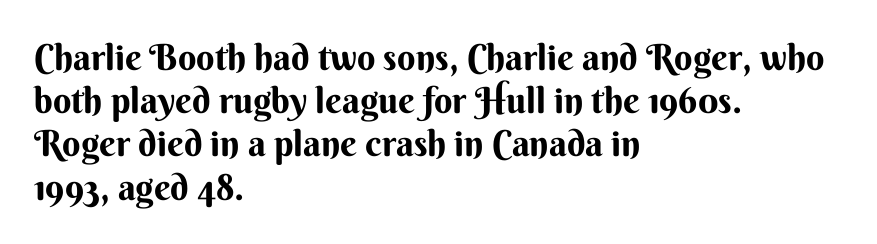
Italic? Not at all — the glyphs are vertical. I'd call this a sans setting — the letters go barefoot. The paragraph has a hard left edge and a soft right edge. Here the designer chose a conventional face with non-uniform glyph widths. Each word holds together tightly as a unit, with standard inter-letter gaps.
